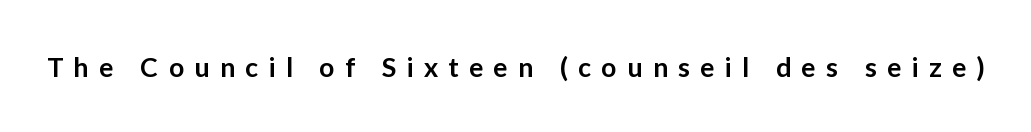
{"italic": "no", "bold": "semi", "underline": "no", "letter_spacing": "wide", "letter_spacing_em": 0.38, "glyph_px": 27}
